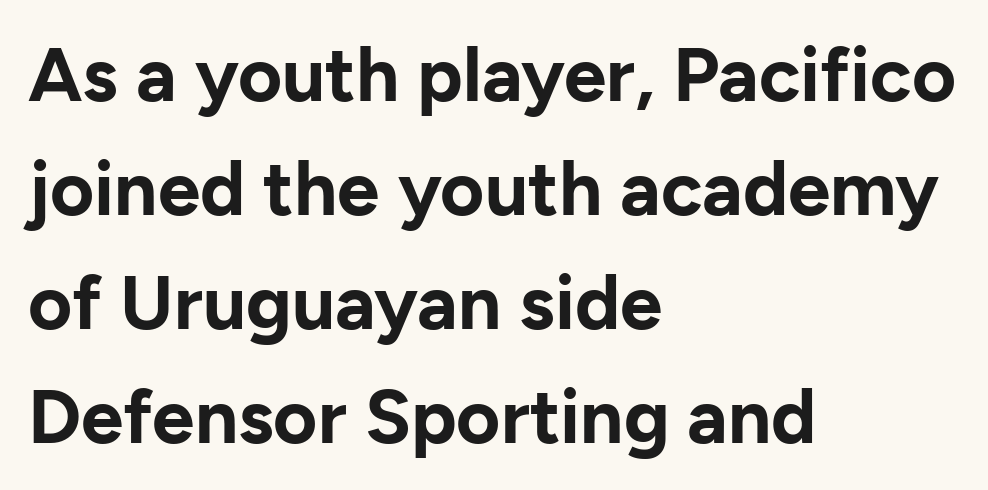
Q: Is the text bold? A: Yes.
Q: Is the text italic (slanted)? A: No, it is upright.
Q: Is the typeface a serif or a sans-serif typeface? A: Sans-serif.
Q: Is the text underlined? A: No.
Q: How is the paragraph aligned? A: Left-aligned.
Q: Is the spacing between letters normal or unusually wide? A: Normal.
Q: Is the spacing between lines tight, normal or loose? A: Normal.
Q: Width (condensed, normal, or wide)? A: Normal.
Q: Stroke contrast? A: Low.
Q: x-height? A: Medium.
Q: Monospaced? A: No.
